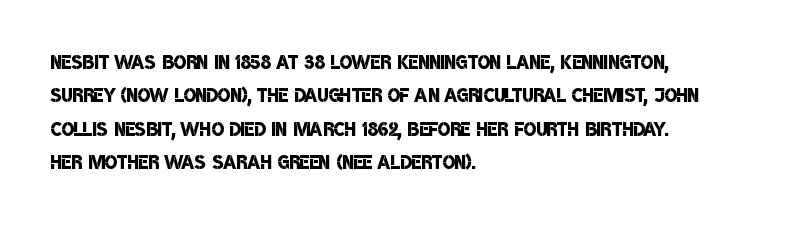
A somewhat darkened texture: the type is semibold rather than bold. Leftover space on each line is placed entirely after the last word. Honestly, the letter spacing is just normal — you wouldn't notice it. Normally led — the rows are evenly, conventionally spaced. A bare baseline throughout the passage.
